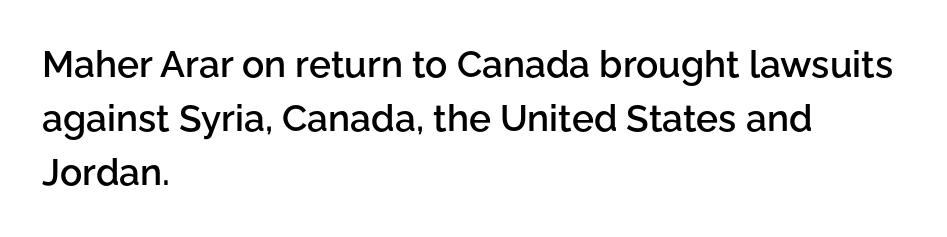
Left-aligned paragraph, ragged on the right. There is no visible air inserted between adjacent glyphs. Do the characters align in a grid? No, the font is proportional. A typesetter would mark this as roman, not italic. The glyphs in this specimen are sans serif.
